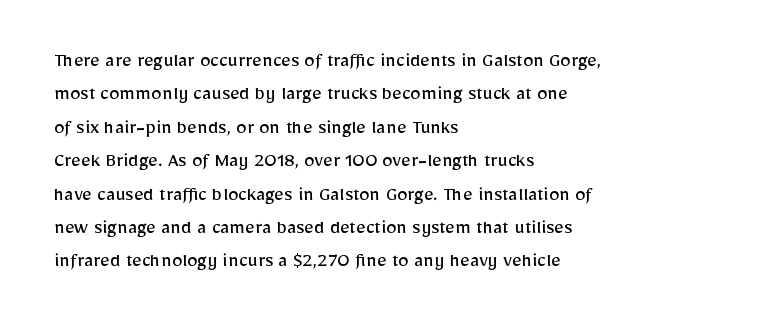
{"italic": "no", "bold": "no", "underline": "no", "align": "left", "line_spacing": "normal", "line_spacing_ratio": 1.59, "letter_spacing": "normal", "letter_spacing_em": 0.0, "glyph_px": 21}
